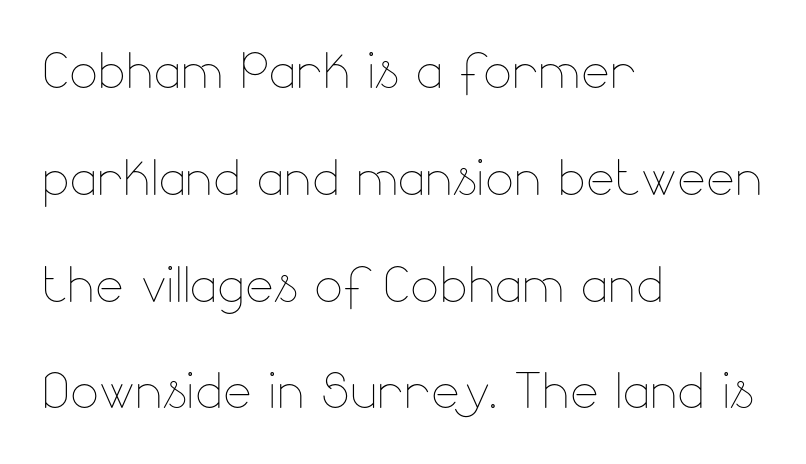
Character widths vary here, with narrow letters taking less room than wide ones. Observe the ordinary spacing: letters are neighbours, not strangers. Leading: standard. Do the letters lean? They stand straight.
